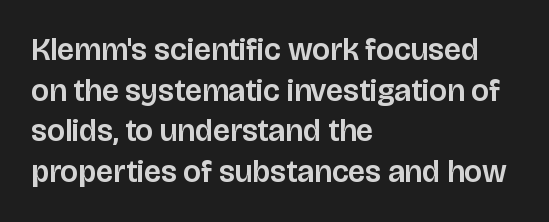
The image shows 31 px sans-serif type, upright; set left-aligned, normal line spacing (1.31x), normal letter spacing, not underlined; low stroke contrast and a large x-height.
